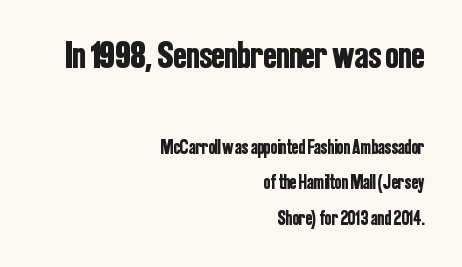
Q: Is the text italic (slanted)? A: No, it is upright.
Q: Is the typeface a serif or a sans-serif typeface? A: Sans-serif.
Q: Is the text underlined? A: No.
Q: How is the paragraph aligned? A: Right-aligned.
Q: Is the spacing between letters normal or unusually wide? A: Normal.
Q: Which block of text is set in a larger size, the first (top) or the second (bottom)? A: The first (top) one.
Q: Width (condensed, normal, or wide)? A: Condensed.
Q: Stroke contrast? A: Low.
Q: x-height? A: Medium.
Q: Monospaced? A: No.
